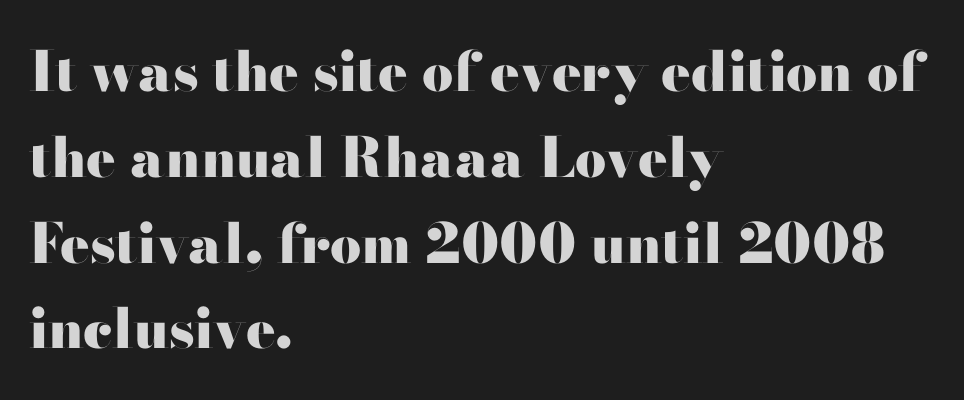
Ordinary non-slanted type is in use. Underlining? Definitely not there. This sample keeps an unexceptional amount of space between lines. Reading down the block, your eye returns to a fixed left position each line. No extra tracking has been applied to these lines.
